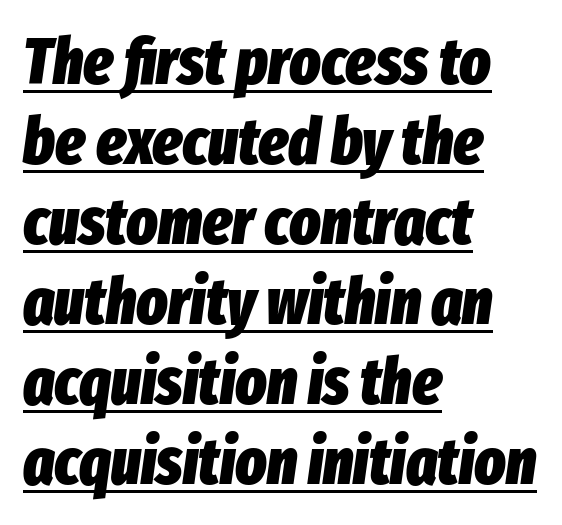
Q: Is the text bold? A: Yes.
Q: Is the text italic (slanted)? A: Yes, it leans right by about 8 degrees.
Q: Is the text underlined? A: Yes.
Q: How is the paragraph aligned? A: Left-aligned.
Q: Is the spacing between letters normal or unusually wide? A: Normal.
Q: Width (condensed, normal, or wide)? A: Condensed.
Q: Stroke contrast? A: Low.
Q: x-height? A: Medium.
Q: Monospaced? A: No.
